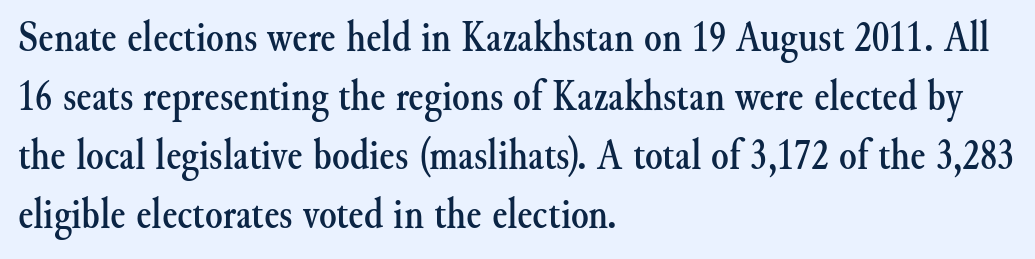
{"serif": "yes", "italic": "no", "width": "normal", "stroke_contrast": "medium", "x_height": "small", "monospaced": "no", "underline": "no", "align": "left", "line_spacing": "normal", "line_spacing_ratio": 1.31, "letter_spacing": "normal", "letter_spacing_em": 0.0, "glyph_px": 45}
